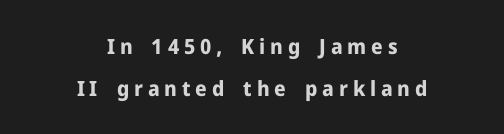
Heavy, bold letterforms. Here the glyphs are tracked loosely, breaking word shapes into spaced letters. Each row of text sits above clean, open space. Does the leading feel generous? Absolutely, it's lavish. Where is the straight margin? There isn't one; the lines are centered. Posture: upright roman.
